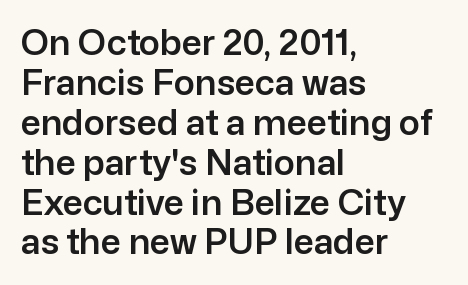
{"serif": "no", "italic": "no", "width": "normal", "stroke_contrast": "low", "x_height": "medium", "monospaced": "no", "underline": "no", "align": "left", "line_spacing": "tight", "line_spacing_ratio": 1.14, "letter_spacing": "normal", "letter_spacing_em": 0.0, "glyph_px": 35}
